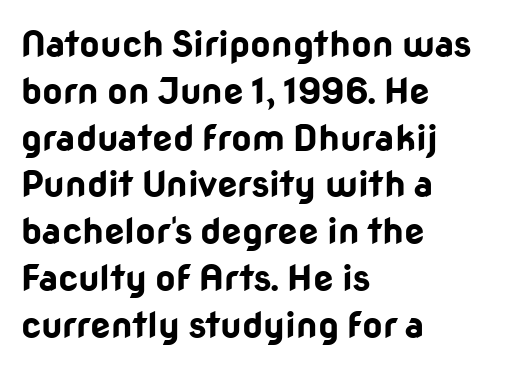
{"serif": "no", "italic": "no", "bold": "yes", "weight": "bold", "width": "normal", "stroke_contrast": "low", "x_height": "medium", "monospaced": "no", "underline": "no", "align": "left", "line_spacing": "normal", "line_spacing_ratio": 1.3, "letter_spacing": "normal", "letter_spacing_em": 0.0, "glyph_px": 36}
